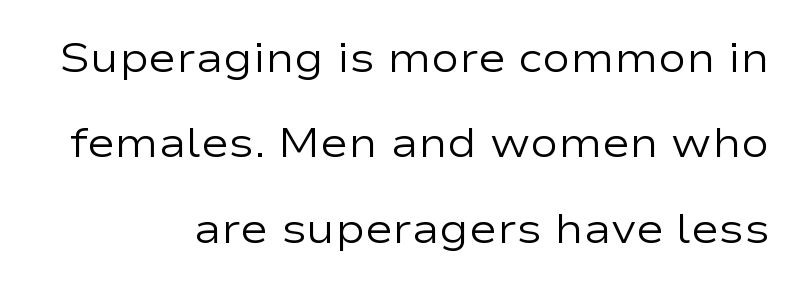
The face used here is proportionally spaced, like ordinary book or web type. Layout note: lines flush right. Note: no serifs on the glyphs. Widely set lines give the paragraph a tall, airy silhouette.
